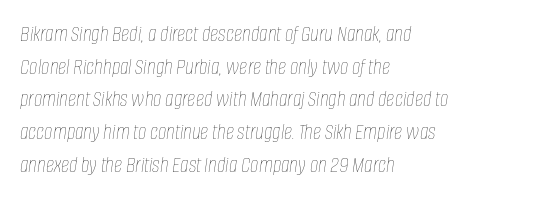
{"italic": "yes", "lean": "right", "slant_degrees": 8, "bold": "no", "underline": "no", "align": "left", "line_spacing": "normal", "line_spacing_ratio": 1.42, "letter_spacing": "normal", "letter_spacing_em": 0.0, "glyph_px": 23}
